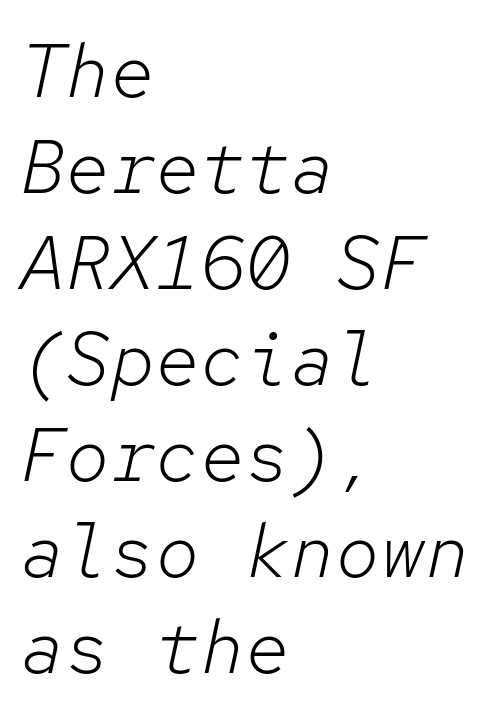
{"italic": "yes", "lean": "right", "slant_degrees": 12, "bold": "no", "weight": "light", "width": "normal", "stroke_contrast": "low", "x_height": "medium", "monospaced": "yes", "underline": "no", "align": "left", "line_spacing": "normal", "line_spacing_ratio": 1.28, "letter_spacing": "normal", "letter_spacing_em": 0.0, "glyph_px": 75}
